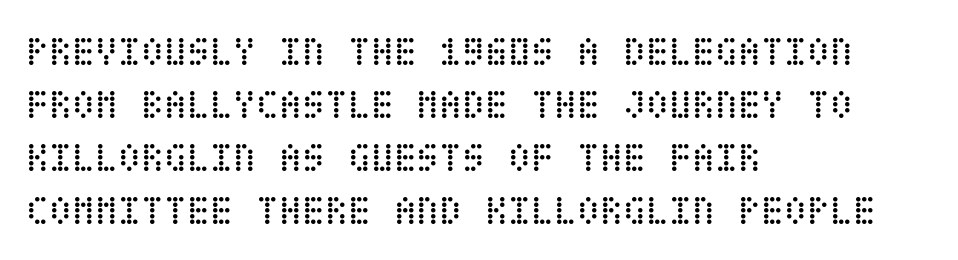
How would I describe the line gaps? Plain and ordinary. The gaps between neighbouring characters are ordinary and unremarkable. Where is the straight margin? On the left. Posture: vertical.
